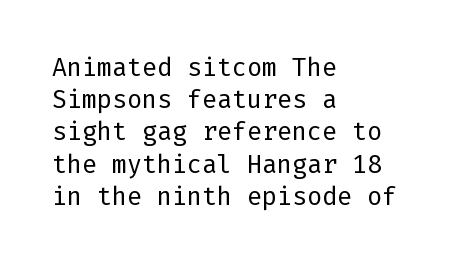
The image shows 25 px text type, upright; set left-aligned, normal line spacing (1.29x), normal letter spacing, not underlined.
